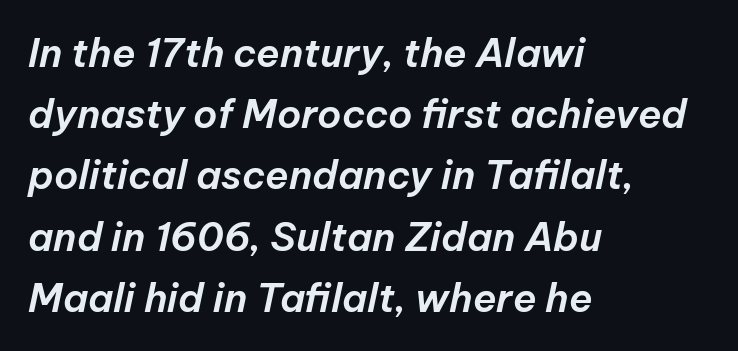
Think of a printed novel: that variable character pitch is what you see here. There is no visible air inserted between adjacent glyphs. Bare-footed words on every line. Slant detected: the letters are inclined.
